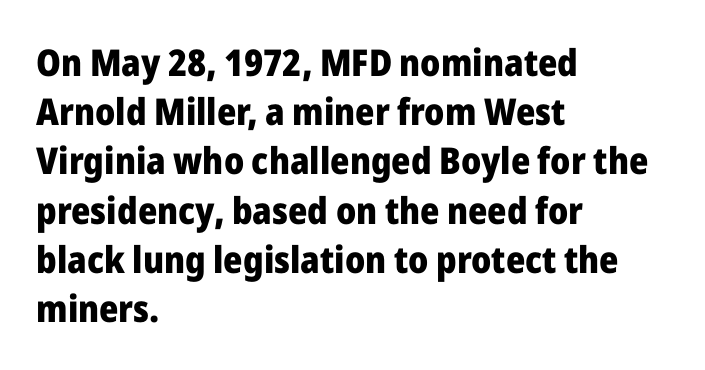
Q: Is the text bold? A: Yes.
Q: Is the text italic (slanted)? A: No, it is upright.
Q: Is the typeface a serif or a sans-serif typeface? A: Sans-serif.
Q: Is the text underlined? A: No.
Q: How is the paragraph aligned? A: Left-aligned.
Q: Is the spacing between letters normal or unusually wide? A: Normal.
Q: Is the spacing between lines tight, normal or loose? A: Normal.
Q: Width (condensed, normal, or wide)? A: Normal.
Q: Stroke contrast? A: Low.
Q: x-height? A: Medium.
Q: Monospaced? A: No.
